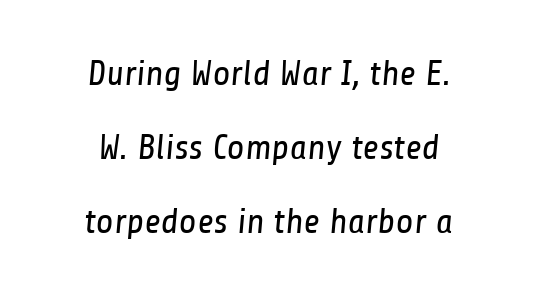
The image shows 36 px regular-weight, condensed sans-serif type; set centered, loose line spacing (2.05x), normal letter spacing, not underlined; low stroke contrast and a medium x-height.
